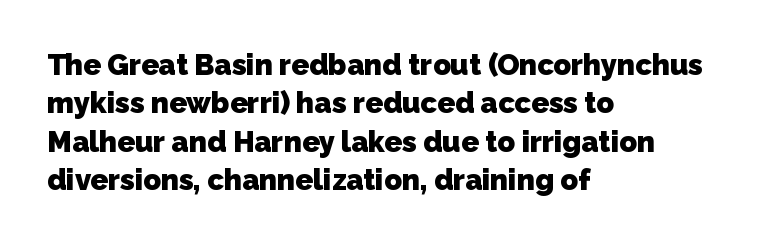
Nope, no serifs anywhere on these letters. One glance says typical: line gaps are just what's usual. The letters are bold, with thick, heavy strokes. Think of a printed novel: that variable character pitch is what you see here.
